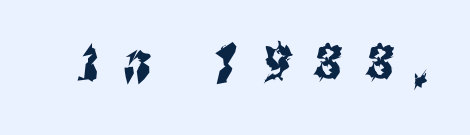
The image shows 50 px condensed sans-serif type; set unusually wide letter spacing (+0.5 em), not underlined; medium stroke contrast and a medium x-height.
